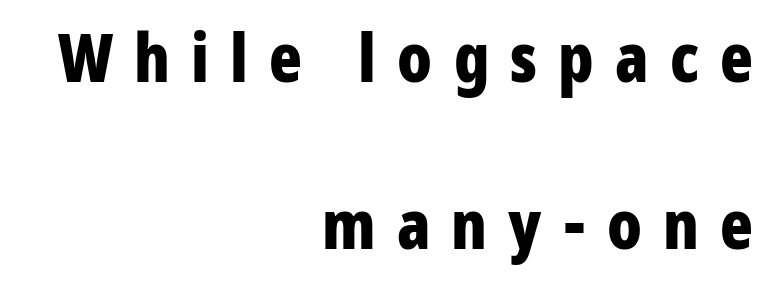
The image shows 68 px bold, condensed sans-serif type, upright; set right-aligned, loose line spacing (2.46x), unusually wide letter spacing (+0.31 em), not underlined; low stroke contrast and a medium x-height.
